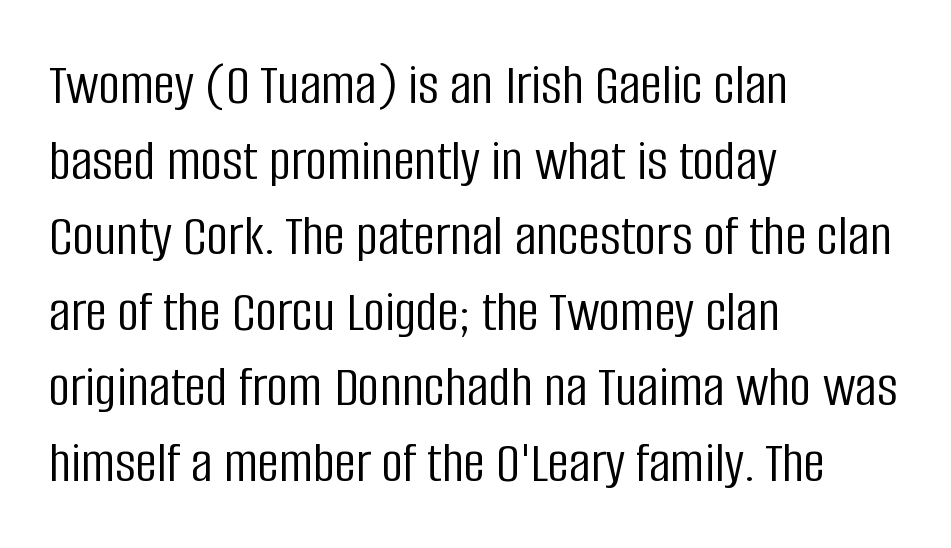
Q: Is the text bold? A: No.
Q: Is the text italic (slanted)? A: No, it is upright.
Q: Is the typeface a serif or a sans-serif typeface? A: Sans-serif.
Q: Is the text underlined? A: No.
Q: How is the paragraph aligned? A: Left-aligned.
Q: Is the spacing between letters normal or unusually wide? A: Normal.
Q: Is the spacing between lines tight, normal or loose? A: Normal.
Q: Width (condensed, normal, or wide)? A: Condensed.
Q: Stroke contrast? A: Low.
Q: x-height? A: Large.
Q: Monospaced? A: No.
